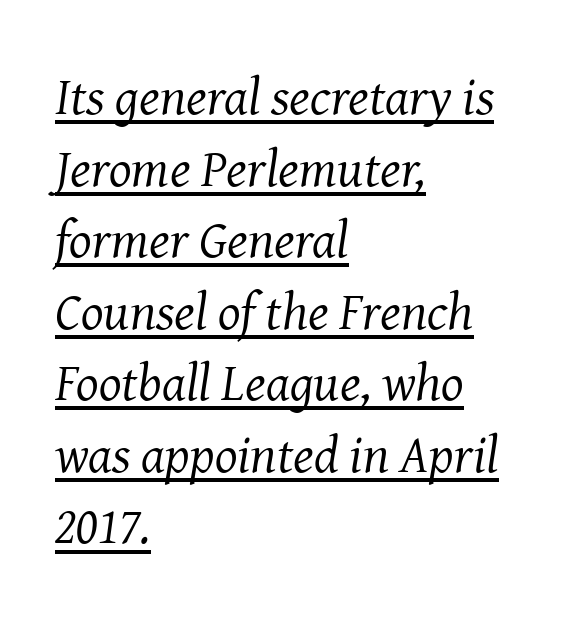
Q: Is the text bold? A: No.
Q: Is the text italic (slanted)? A: Yes, it leans right by about 8 degrees.
Q: Is the typeface a serif or a sans-serif typeface? A: Serif.
Q: Is the text underlined? A: Yes.
Q: How is the paragraph aligned? A: Left-aligned.
Q: Is the spacing between letters normal or unusually wide? A: Normal.
Q: Is the spacing between lines tight, normal or loose? A: Normal.
Q: Width (condensed, normal, or wide)? A: Normal.
Q: Stroke contrast? A: Medium.
Q: x-height? A: Medium.
Q: Monospaced? A: No.
